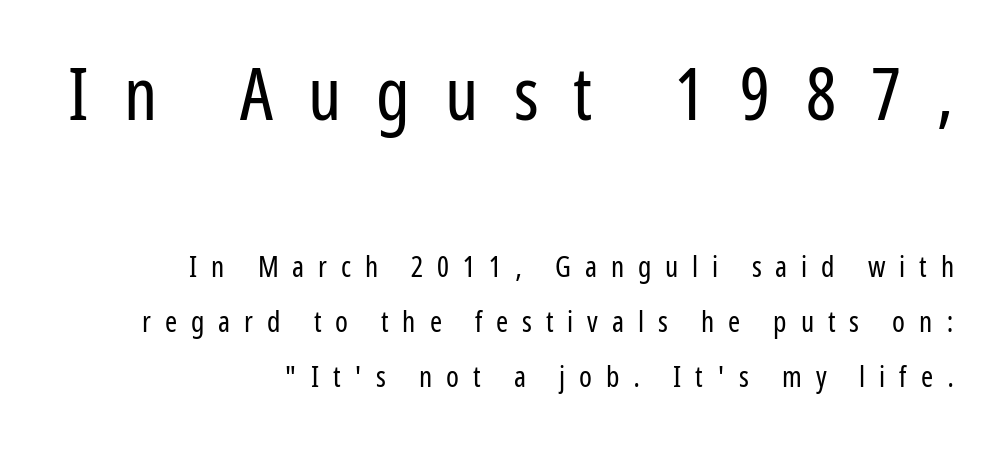
The specimen omits any rule beneath the text block's lines. The typesetting does not lean heavy: it is not bold. Horizontal alignment here is rightward, an uncommon choice for prose. The emphasis by scale lands on block number one, above.
